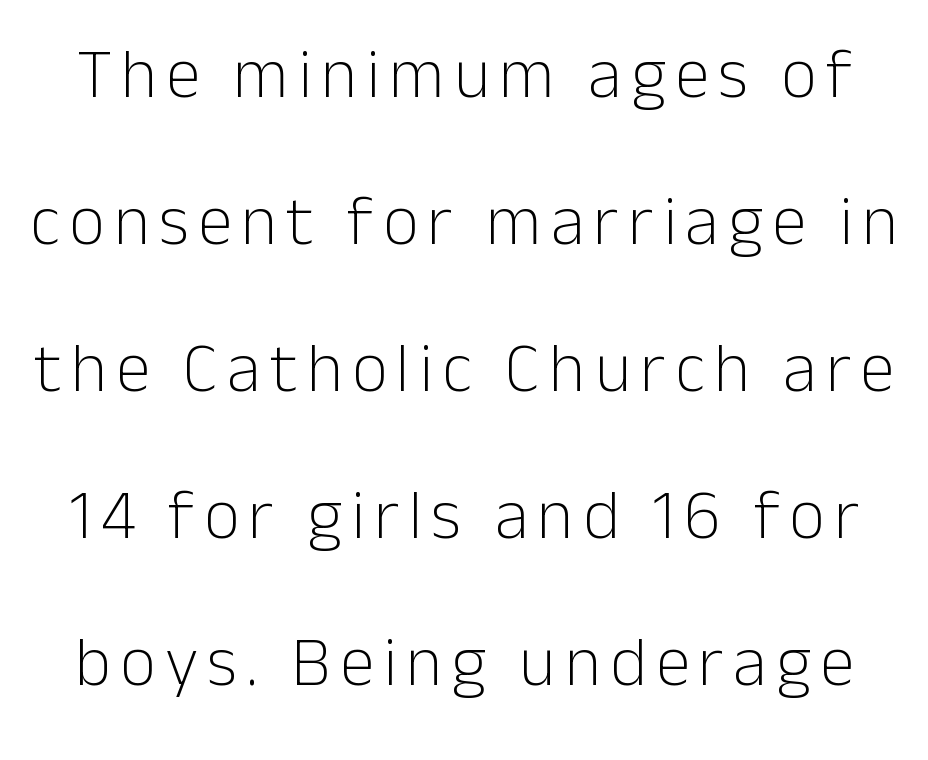
{"serif": "no", "italic": "no", "bold": "no", "weight": "light", "width": "normal", "stroke_contrast": "low", "x_height": "medium", "monospaced": "no", "underline": "no", "line_spacing": "loose", "line_spacing_ratio": 2.1, "glyph_px": 70}
